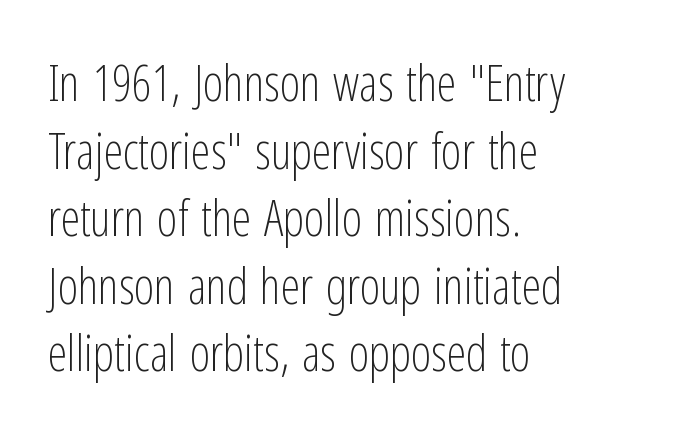
Q: Is the text bold? A: No.
Q: Is the text italic (slanted)? A: No, it is upright.
Q: Is the typeface a serif or a sans-serif typeface? A: Sans-serif.
Q: Is the text underlined? A: No.
Q: How is the paragraph aligned? A: Left-aligned.
Q: Is the spacing between letters normal or unusually wide? A: Normal.
Q: Is the spacing between lines tight, normal or loose? A: Normal.
Q: Width (condensed, normal, or wide)? A: Condensed.
Q: Stroke contrast? A: Low.
Q: x-height? A: Medium.
Q: Monospaced? A: No.
